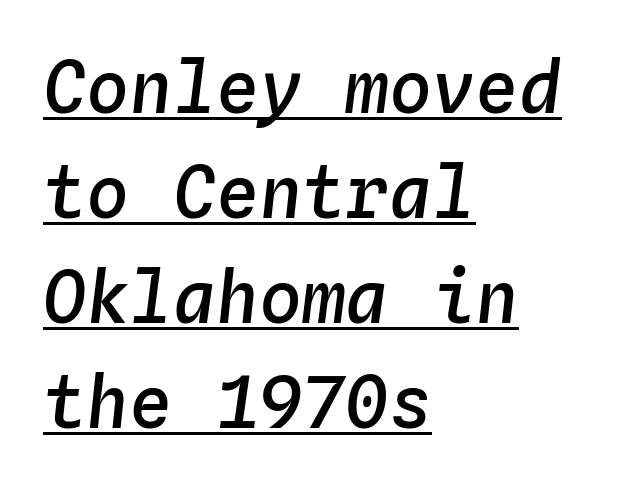
The rendering uses a moderate line-height, typical for paragraphs. There's an unmistakable incline to the writing here. Underlining? Definitely there. The letters march in equal steps, a hallmark of fixed-pitch type. The horizontal fit of the characters is conventional and even. Firm but not heavy-handed strokes: this text is semibold.
